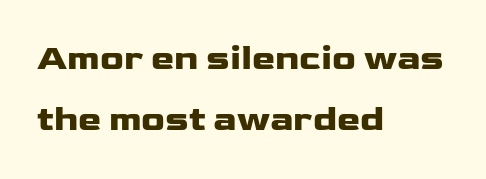
{"serif": "no", "italic": "no", "bold": "yes", "weight": "heavy", "width": "wide", "stroke_contrast": "low", "x_height": "medium", "monospaced": "no", "underline": "no", "align": "left", "line_spacing_ratio": 1.75, "letter_spacing": "normal", "letter_spacing_em": 0.0, "glyph_px": 35}
